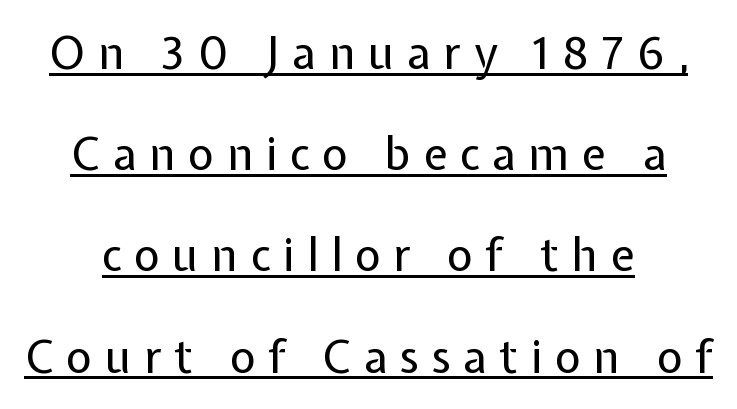
{"serif": "no", "italic": "no", "bold": "no", "weight": "regular", "width": "normal", "stroke_contrast": "low", "x_height": "medium", "monospaced": "no", "underline": "yes", "align": "center", "line_spacing": "loose", "line_spacing_ratio": 2.25, "letter_spacing": "wide", "letter_spacing_em": 0.28, "glyph_px": 45}
